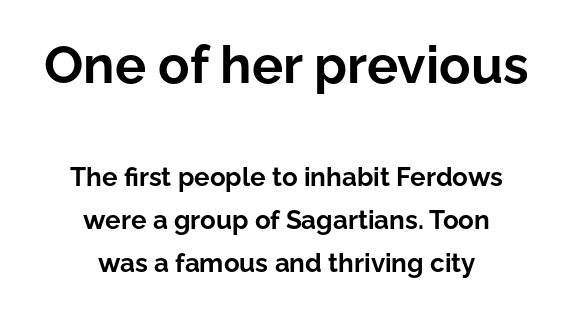
The image shows 52 px bold sans-serif type, upright; set centered, normal line spacing (1.65x), normal letter spacing, not underlined; the first (top) block is 2.0x larger; low stroke contrast and a medium x-height.
